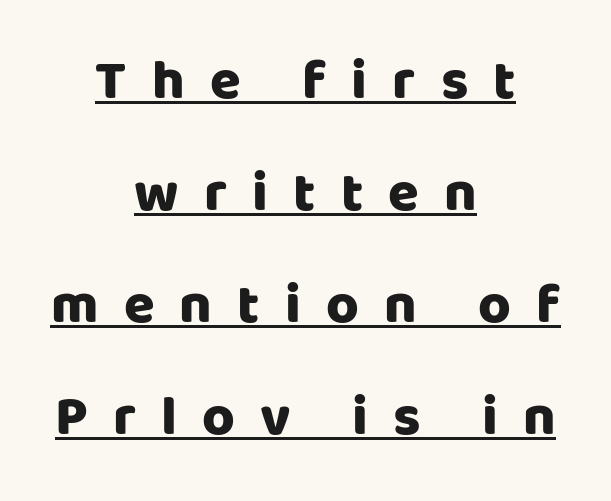
Reading down the block, each line starts at a different indent, mirrored at its end. Glance below the letters and you will spot a drawn line. Substantial extra tracking has been applied to these lines. When letters stand straight like this, we call the style roman or upright. Spacing verdict: proportional, widths tailored to each character. The font is running at its bold setting.
